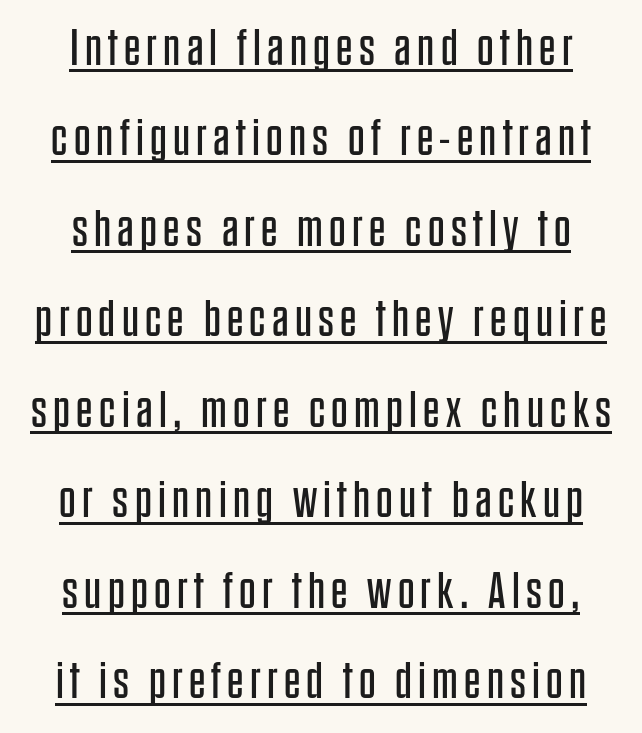
{"serif": "no", "italic": "no", "bold": "no", "weight": "regular", "width": "condensed", "stroke_contrast": "low", "x_height": "large", "monospaced": "no", "underline": "yes", "align": "center", "line_spacing_ratio": 1.74, "glyph_px": 52}
